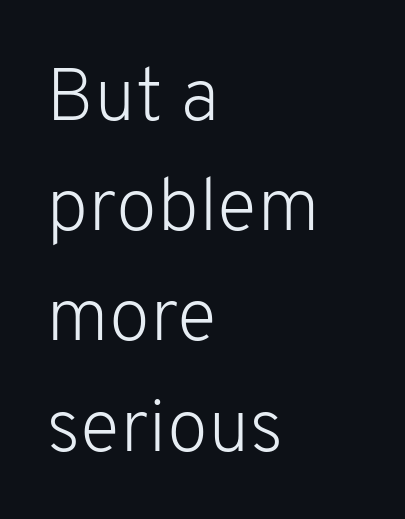
Q: Is the text bold? A: No.
Q: Is the text italic (slanted)? A: No, it is upright.
Q: Is the typeface a serif or a sans-serif typeface? A: Sans-serif.
Q: Is the text underlined? A: No.
Q: How is the paragraph aligned? A: Left-aligned.
Q: Is the spacing between letters normal or unusually wide? A: Normal.
Q: Is the spacing between lines tight, normal or loose? A: Normal.
Q: Width (condensed, normal, or wide)? A: Normal.
Q: Stroke contrast? A: Low.
Q: x-height? A: Medium.
Q: Monospaced? A: No.
